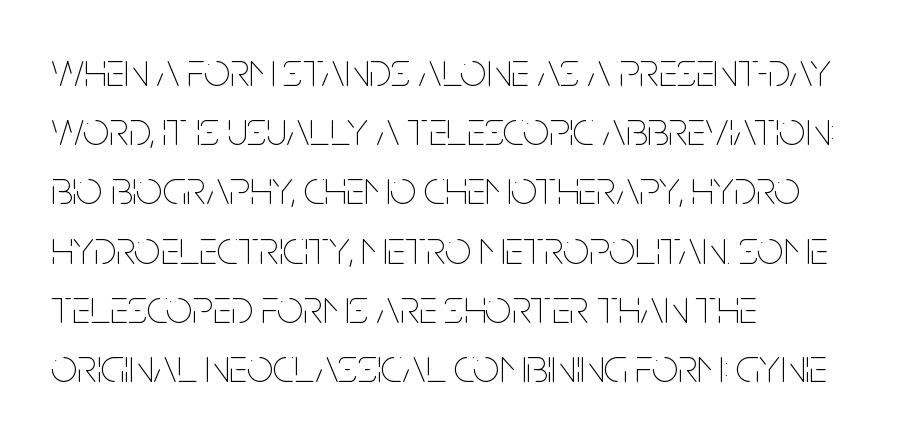
{"italic": "no", "bold": "no", "weight": "thin", "width": "condensed", "stroke_contrast": "low", "x_height": "large", "monospaced": "no", "underline": "no", "align": "left", "line_spacing": "normal", "line_spacing_ratio": 1.26, "letter_spacing": "normal", "letter_spacing_em": 0.0, "glyph_px": 47}
